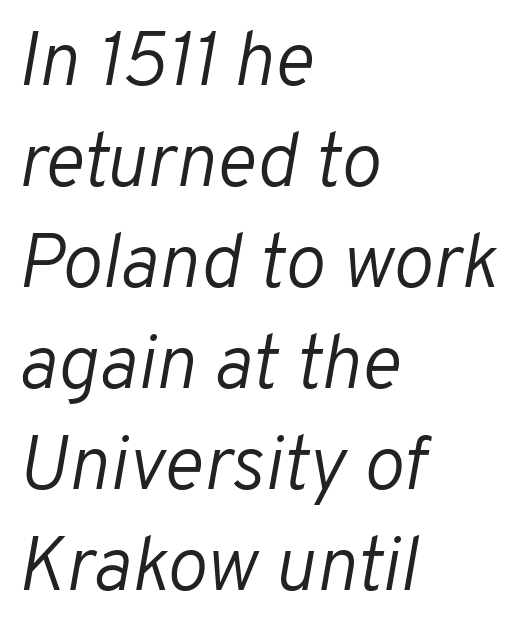
{"italic": "yes", "lean": "right", "slant_degrees": 10, "bold": "no", "weight": "light", "width": "normal", "stroke_contrast": "low", "x_height": "medium", "monospaced": "no", "underline": "no", "align": "left", "line_spacing": "normal", "line_spacing_ratio": 1.33, "letter_spacing": "normal", "letter_spacing_em": 0.0, "glyph_px": 76}
